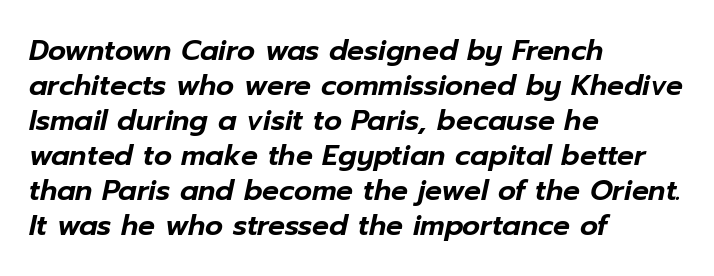
The image shows 28 px text type, italic (leaning right); set left-aligned, normal line spacing (1.25x), normal letter spacing, not underlined; low stroke contrast and a medium x-height.
